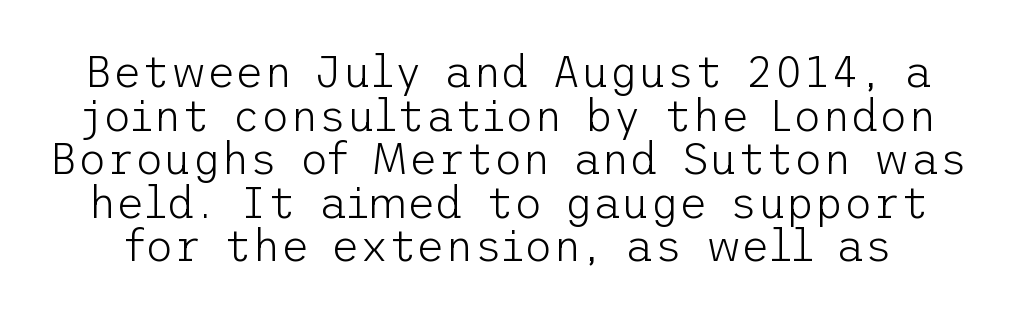
The image shows 44 px light sans-serif type, upright; set tight line spacing (0.99x), normal letter spacing, not underlined; low stroke contrast and a medium x-height.
